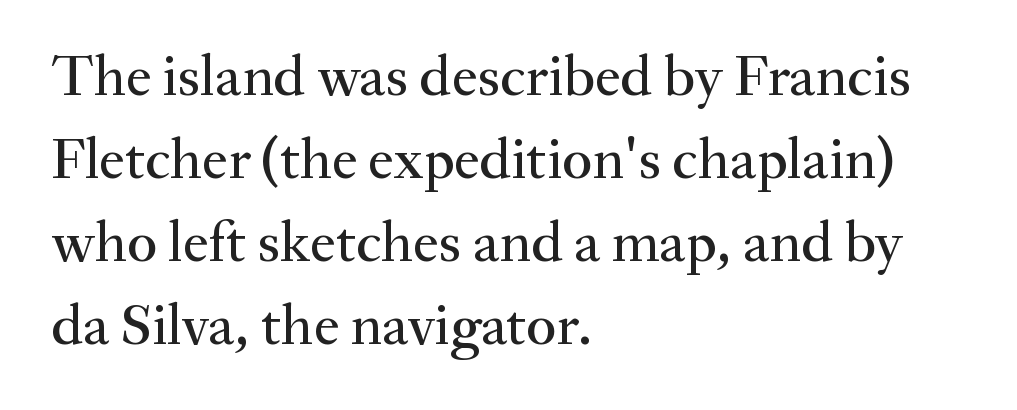
{"serif": "yes", "italic": "no", "width": "normal", "stroke_contrast": "medium", "x_height": "small", "monospaced": "no", "underline": "no", "align": "left", "line_spacing": "normal", "line_spacing_ratio": 1.43, "letter_spacing": "normal", "letter_spacing_em": 0.0, "glyph_px": 58}
